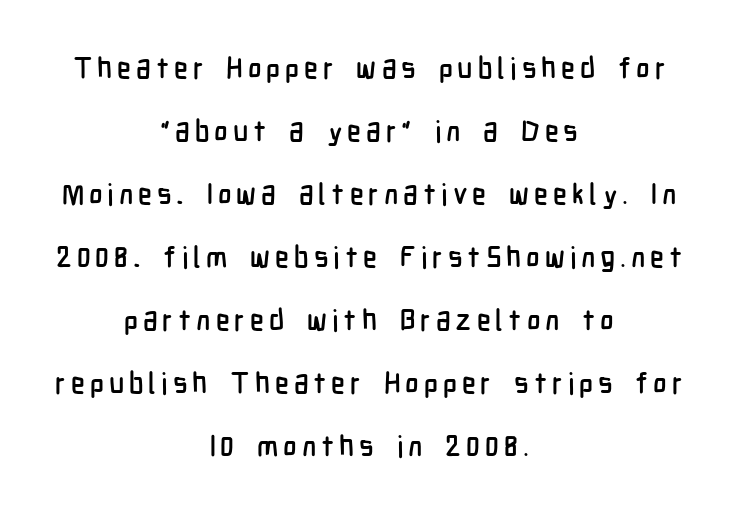
Q: Is the text italic (slanted)? A: No, it is upright.
Q: Is the typeface a serif or a sans-serif typeface? A: Sans-serif.
Q: Is the text underlined? A: No.
Q: How is the paragraph aligned? A: Centered.
Q: Is the spacing between lines tight, normal or loose? A: Loose.
Q: Width (condensed, normal, or wide)? A: Condensed.
Q: Stroke contrast? A: Low.
Q: x-height? A: Medium.
Q: Monospaced? A: No.
